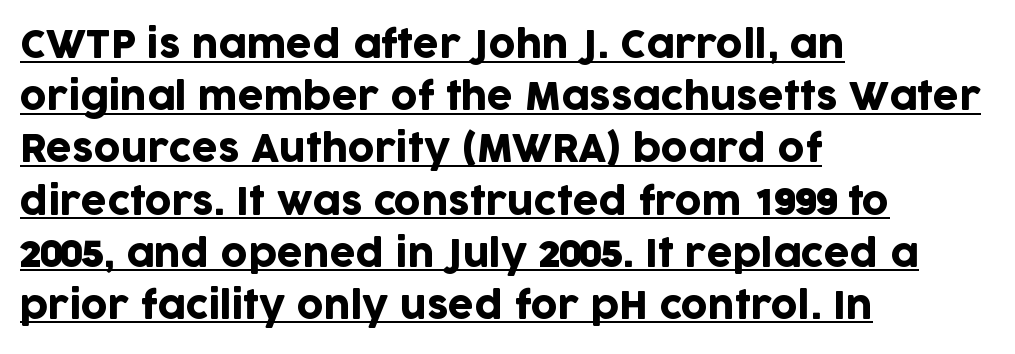
Q: Is the text italic (slanted)? A: No, it is upright.
Q: Is the typeface a serif or a sans-serif typeface? A: Sans-serif.
Q: Is the text underlined? A: Yes.
Q: How is the paragraph aligned? A: Left-aligned.
Q: Is the spacing between letters normal or unusually wide? A: Normal.
Q: Is the spacing between lines tight, normal or loose? A: Normal.
Q: Width (condensed, normal, or wide)? A: Normal.
Q: Stroke contrast? A: Low.
Q: x-height? A: Large.
Q: Monospaced? A: No.
